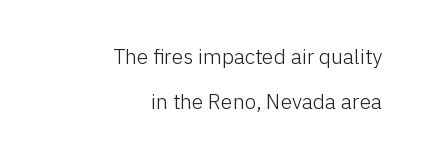
{"italic": "no", "bold": "no", "underline": "no", "align": "right", "line_spacing": "loose", "line_spacing_ratio": 2.15, "letter_spacing": "normal", "letter_spacing_em": 0.0, "glyph_px": 21}
